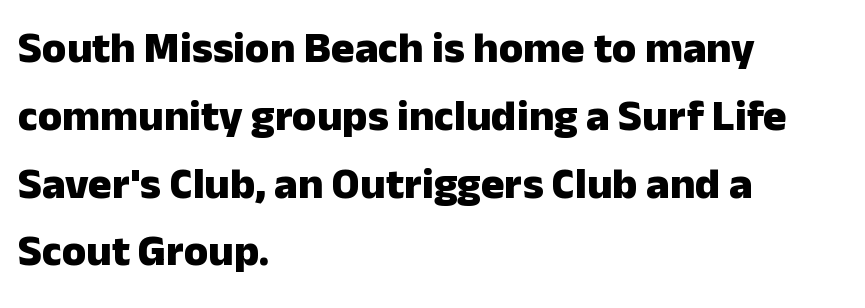
Q: Is the text bold? A: Yes.
Q: Is the text italic (slanted)? A: No, it is upright.
Q: Is the typeface a serif or a sans-serif typeface? A: Sans-serif.
Q: Is the text underlined? A: No.
Q: How is the paragraph aligned? A: Left-aligned.
Q: Is the spacing between letters normal or unusually wide? A: Normal.
Q: Is the spacing between lines tight, normal or loose? A: Normal.
Q: Width (condensed, normal, or wide)? A: Normal.
Q: Stroke contrast? A: Low.
Q: x-height? A: Medium.
Q: Monospaced? A: No.
